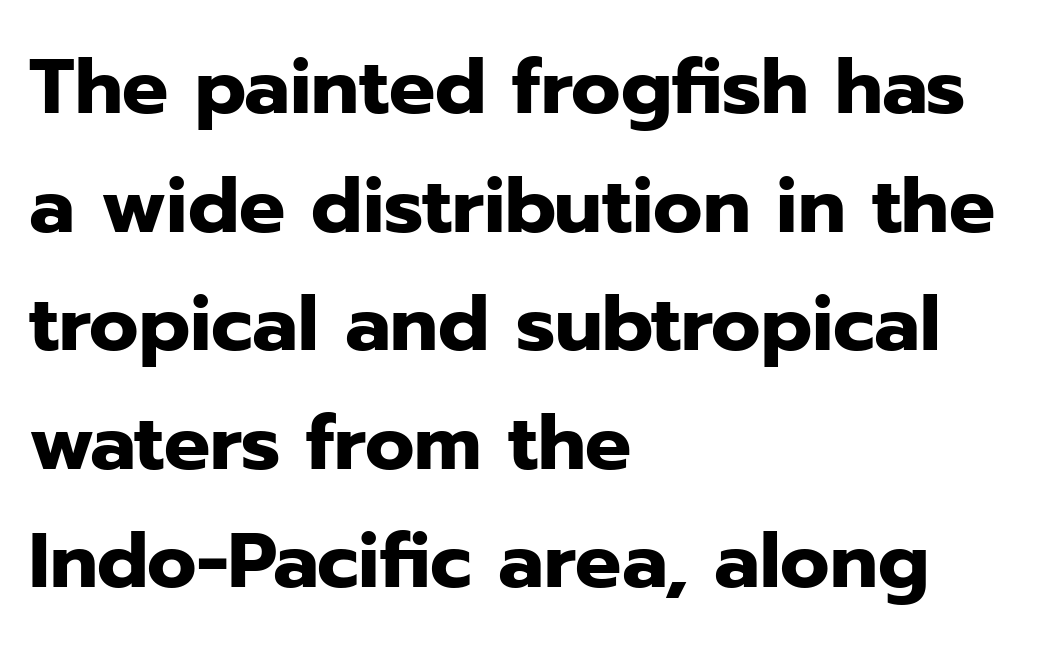
Q: Is the text bold? A: Yes.
Q: Is the text italic (slanted)? A: No, it is upright.
Q: Is the typeface a serif or a sans-serif typeface? A: Sans-serif.
Q: Is the text underlined? A: No.
Q: How is the paragraph aligned? A: Left-aligned.
Q: Is the spacing between letters normal or unusually wide? A: Normal.
Q: Is the spacing between lines tight, normal or loose? A: Normal.
Q: Width (condensed, normal, or wide)? A: Normal.
Q: Stroke contrast? A: Low.
Q: x-height? A: Medium.
Q: Monospaced? A: No.
